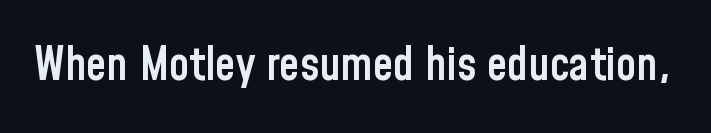
The image shows 46 px semibold, condensed sans-serif type, upright; set normal letter spacing, not underlined; low stroke contrast and a medium x-height.
